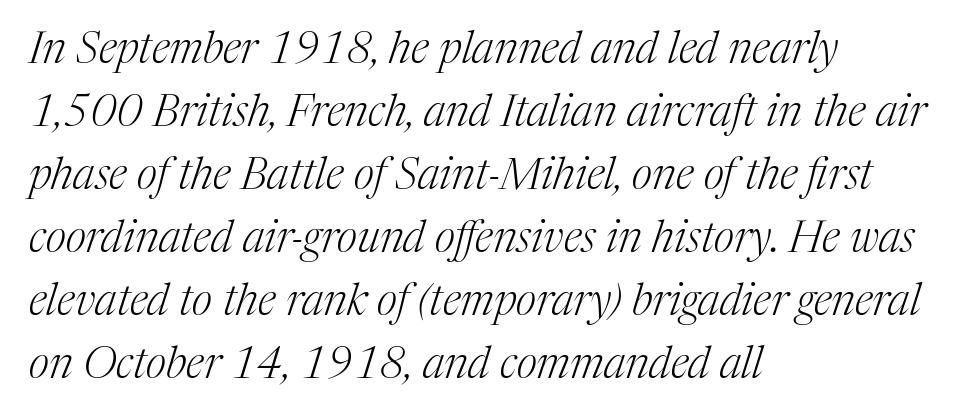
Yep, that's italic — everything's leaning. The line-height multiplier appears to be the usual default. Does extra space separate the letters? No, they use regular spacing. To sum up the face: it has serifs. The space directly below the letters is spotless.
